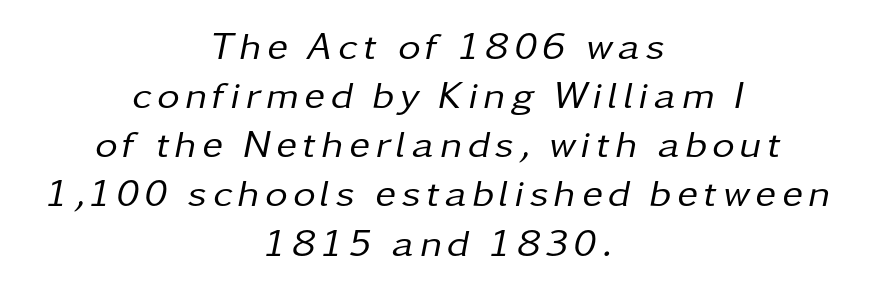
Which margin do the lines hug? Neither — every line sits in the middle. Regular leading. Clear beneath every line of the passage. It's the slanting kind of type.
